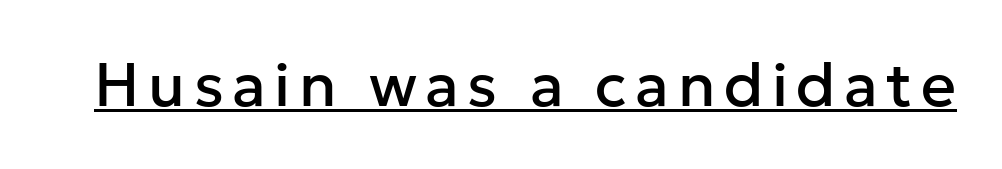
The image shows 61 px sans-serif type, upright; set underlined; low stroke contrast and a medium x-height.
